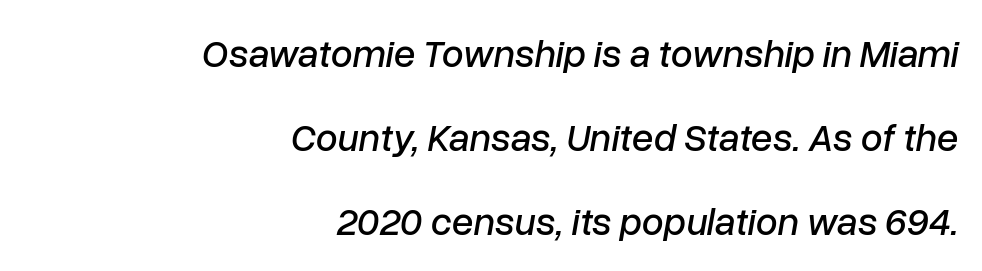
{"italic": "yes", "lean": "right", "slant_degrees": 10, "width": "normal", "stroke_contrast": "low", "x_height": "medium", "monospaced": "no", "underline": "no", "align": "right", "line_spacing": "loose", "line_spacing_ratio": 2.15, "letter_spacing": "normal", "letter_spacing_em": 0.0, "glyph_px": 39}
